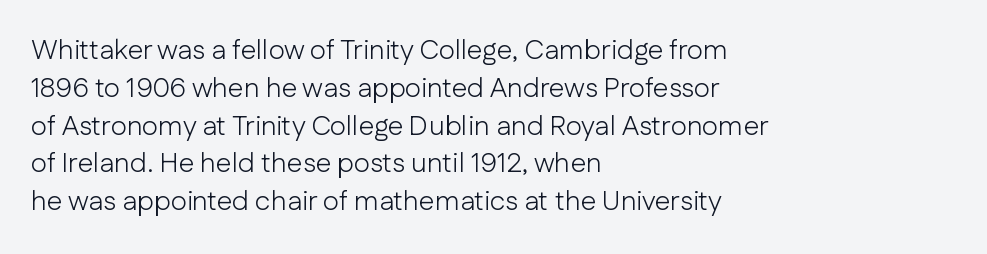
The image shows 28 px light sans-serif type, upright; set left-aligned, normal line spacing (1.35x), normal letter spacing, not underlined; low stroke contrast and a medium x-height.
